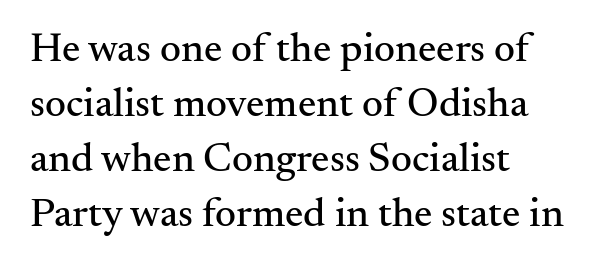
{"serif": "yes", "italic": "no", "width": "normal", "stroke_contrast": "medium", "x_height": "small", "monospaced": "no", "underline": "no", "align": "left", "line_spacing": "normal", "line_spacing_ratio": 1.34, "letter_spacing": "normal", "letter_spacing_em": 0.0, "glyph_px": 41}
